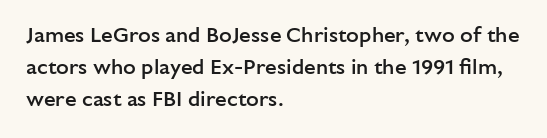
{"italic": "no", "bold": "semi", "underline": "no", "align": "left", "line_spacing": "normal", "line_spacing_ratio": 1.52, "letter_spacing": "normal", "letter_spacing_em": 0.0, "glyph_px": 21}
